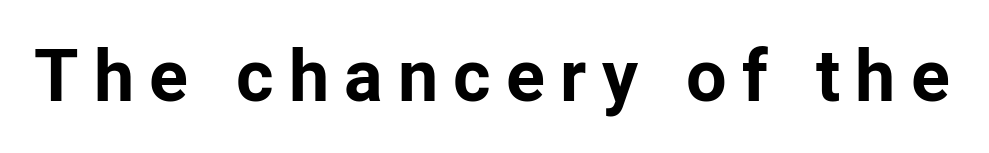
The image shows 72 px bold sans-serif type, upright; set unusually wide letter spacing (+0.21 em), not underlined; low stroke contrast and a medium x-height.
